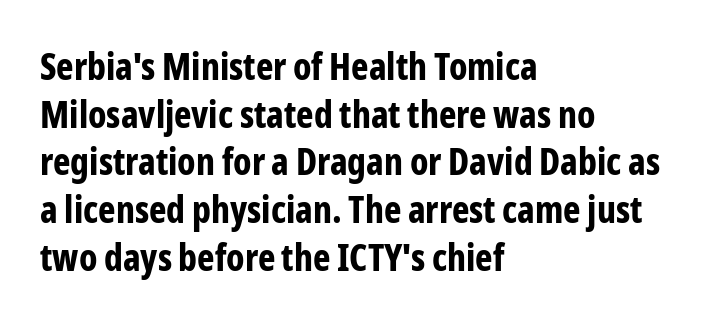
Q: Is the text bold? A: Yes.
Q: Is the text italic (slanted)? A: No, it is upright.
Q: Is the typeface a serif or a sans-serif typeface? A: Sans-serif.
Q: Is the text underlined? A: No.
Q: How is the paragraph aligned? A: Left-aligned.
Q: Is the spacing between letters normal or unusually wide? A: Normal.
Q: Is the spacing between lines tight, normal or loose? A: Normal.
Q: Width (condensed, normal, or wide)? A: Condensed.
Q: Stroke contrast? A: Low.
Q: x-height? A: Medium.
Q: Monospaced? A: No.
